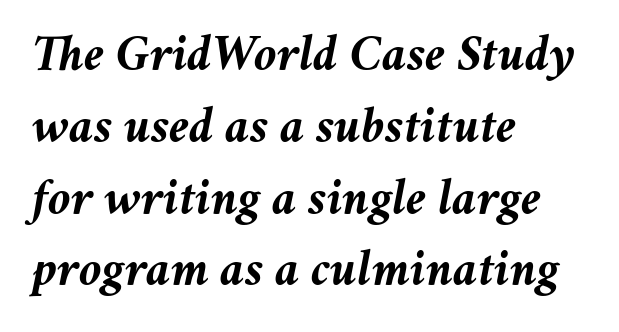
The image shows 52 px semibold type, italic (leaning right); set left-aligned, normal line spacing (1.38x), normal letter spacing, not underlined; medium stroke contrast and a medium x-height.
